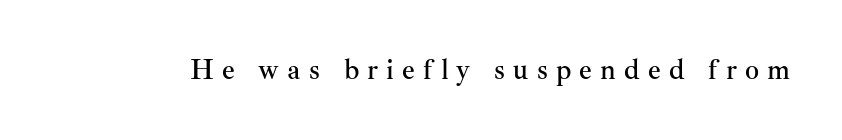
I'd call this a serif setting — the letters wear small feet. The horizontal fit of the characters is loose and conspicuously gappy. Each letter keeps its own natural width here, so spacing adapts to shape. Every character sits straight up, as roman type does. Clear beneath every line of the passage.
